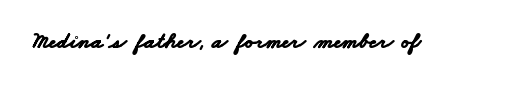
The image shows 23 px bold type; set normal letter spacing, not underlined.
